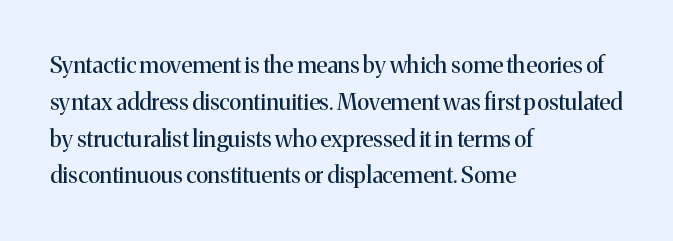
Q: Is the text bold? A: No.
Q: Is the text italic (slanted)? A: No, it is upright.
Q: Is the text underlined? A: No.
Q: How is the paragraph aligned? A: Left-aligned.
Q: Is the spacing between letters normal or unusually wide? A: Normal.
Q: Is the spacing between lines tight, normal or loose? A: Normal.
